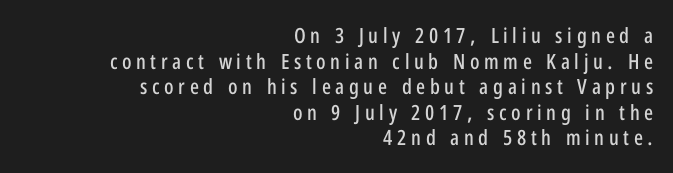
The passage shown is not underscored anywhere. This sample uses an upright cut, with every glyph sitting square on the baseline. The letters are spread apart with noticeably loose tracking. Layout note: lines flush right.
